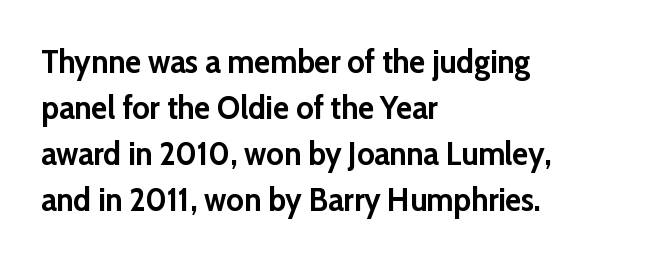
{"serif": "no", "italic": "no", "bold": "yes", "weight": "semibold", "width": "normal", "stroke_contrast": "low", "x_height": "medium", "monospaced": "no", "underline": "no", "align": "left", "line_spacing": "normal", "line_spacing_ratio": 1.39, "letter_spacing": "normal", "letter_spacing_em": 0.0, "glyph_px": 33}
